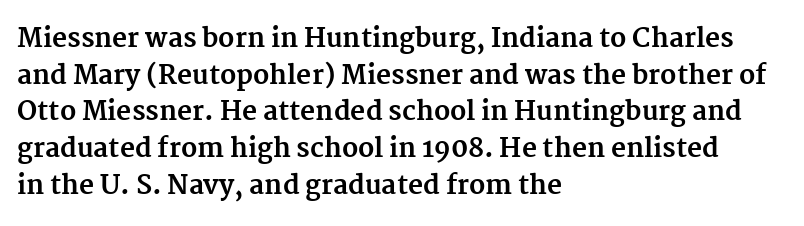
Q: Is the text bold? A: Yes.
Q: Is the text italic (slanted)? A: No, it is upright.
Q: Is the text underlined? A: No.
Q: How is the paragraph aligned? A: Left-aligned.
Q: Is the spacing between letters normal or unusually wide? A: Normal.
Q: Is the spacing between lines tight, normal or loose? A: Normal.
